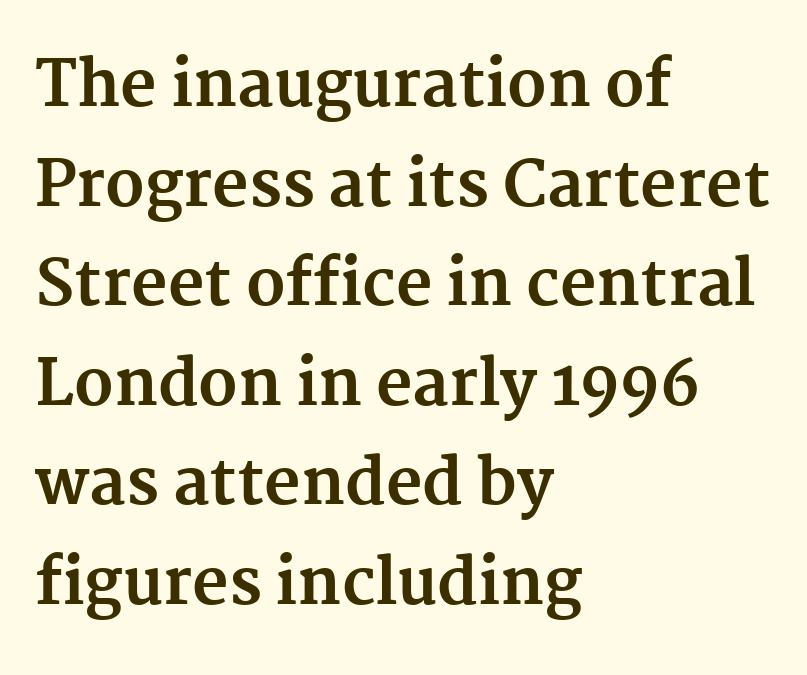
Leading matches the norm, producing a regular column. Inter-character spacing is left at the font's built-in metrics. Posture: upright roman. The rendering uses a bold face; every stroke is thick and dark.
